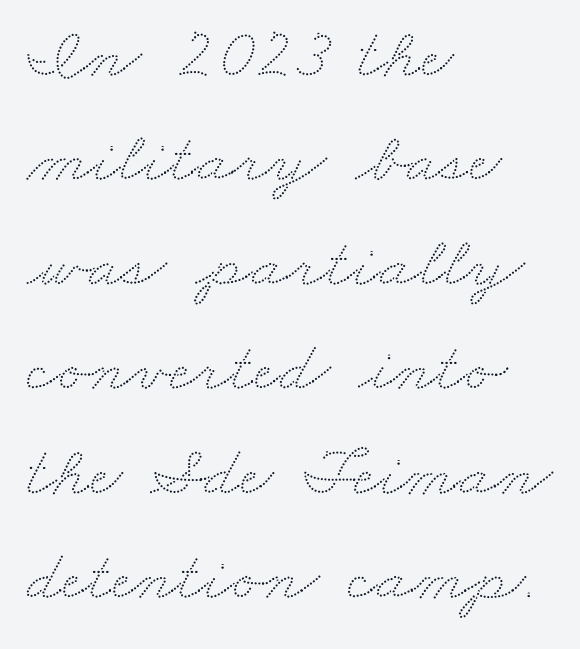
Unmarked baselines from the first word to the last. Leftover space on each line is placed entirely after the last word. Spacing verdict: proportional, widths tailored to each character. In terms of leading, this rendering sits right in the middle.
